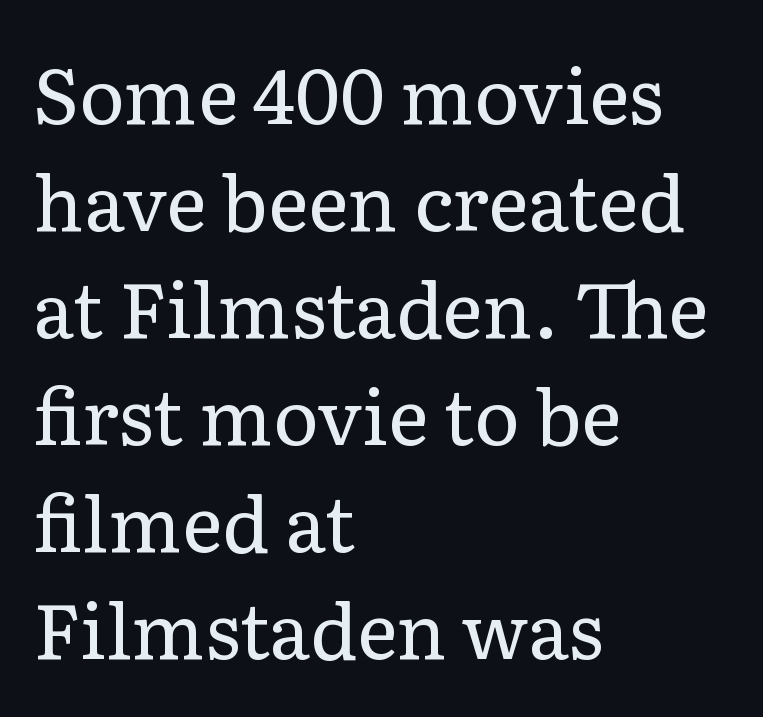
{"serif": "yes", "italic": "no", "bold": "no", "weight": "regular", "width": "normal", "stroke_contrast": "low", "x_height": "medium", "monospaced": "no", "underline": "no", "align": "left", "line_spacing": "normal", "line_spacing_ratio": 1.39, "letter_spacing": "normal", "letter_spacing_em": 0.0, "glyph_px": 77}
